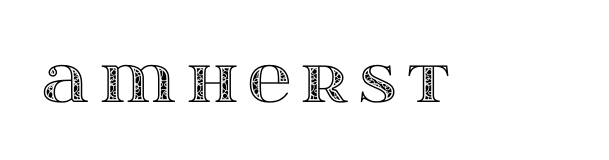
Q: Is the text italic (slanted)? A: No, it is upright.
Q: Is the text underlined? A: No.
Q: Width (condensed, normal, or wide)? A: Wide.
Q: x-height? A: Large.
Q: Monospaced? A: No.
